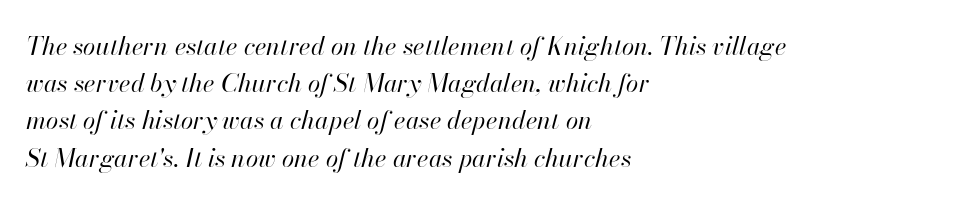
Leading: standard. Each row of text sits above clean, open space. The specimen reads as italic at a glance. Every row of glyphs begins at an identical x-position on the left.
